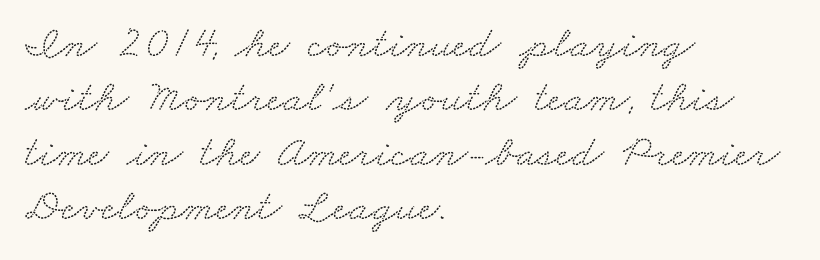
Q: Is the typeface a serif or a sans-serif typeface? A: Serif.
Q: Is the text underlined? A: No.
Q: How is the paragraph aligned? A: Left-aligned.
Q: Is the spacing between letters normal or unusually wide? A: Normal.
Q: Width (condensed, normal, or wide)? A: Wide.
Q: Stroke contrast? A: Low.
Q: x-height? A: Small.
Q: Monospaced? A: No.
